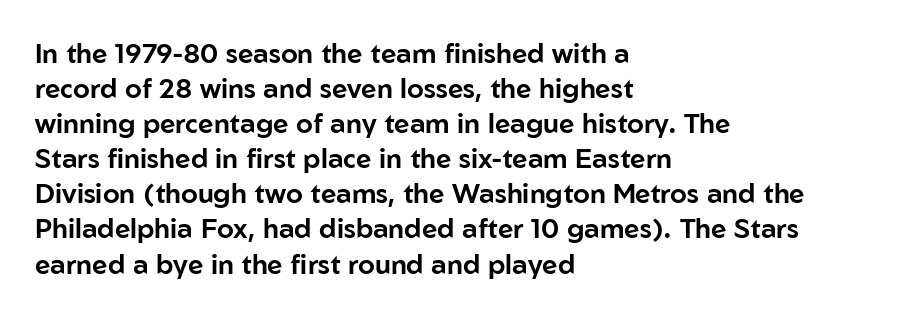
{"italic": "no", "underline": "no", "align": "left", "line_spacing": "normal", "line_spacing_ratio": 1.3, "letter_spacing": "normal", "letter_spacing_em": 0.0, "glyph_px": 27}
